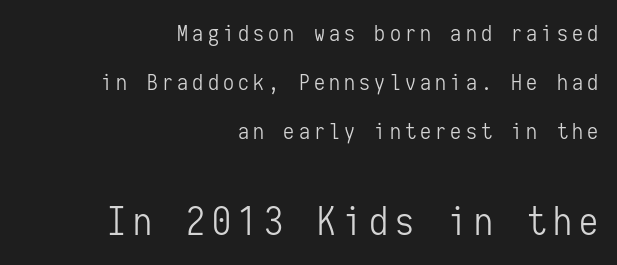
Q: Is the text bold? A: No.
Q: Is the text italic (slanted)? A: No, it is upright.
Q: Is the typeface a serif or a sans-serif typeface? A: Sans-serif.
Q: Is the text underlined? A: No.
Q: How is the paragraph aligned? A: Right-aligned.
Q: Is the spacing between lines tight, normal or loose? A: Loose.
Q: Which block of text is set in a larger size, the first (top) or the second (bottom)? A: The second (bottom) one.
Q: Width (condensed, normal, or wide)? A: Condensed.
Q: Stroke contrast? A: Low.
Q: x-height? A: Medium.
Q: Monospaced? A: Yes.
